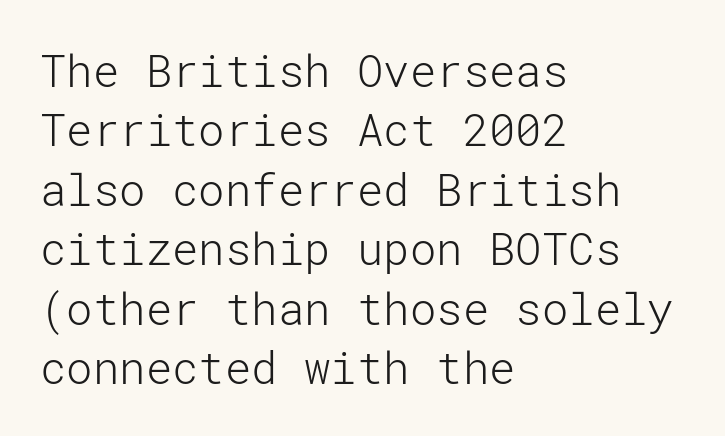
The image shows 44 px light sans-serif type, upright; set left-aligned, normal line spacing (1.35x), normal letter spacing, not underlined; low stroke contrast and a medium x-height.
